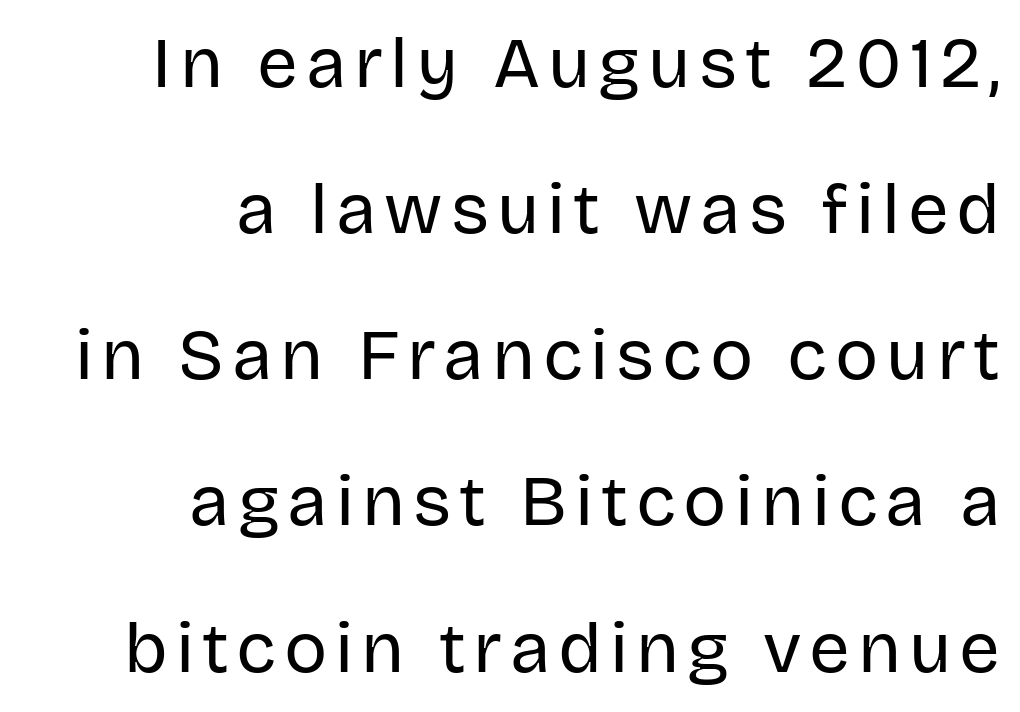
{"serif": "no", "italic": "no", "bold": "no", "weight": "regular", "width": "normal", "stroke_contrast": "low", "x_height": "large", "monospaced": "no", "underline": "no", "align": "right", "line_spacing": "loose", "line_spacing_ratio": 2.03, "glyph_px": 72}
